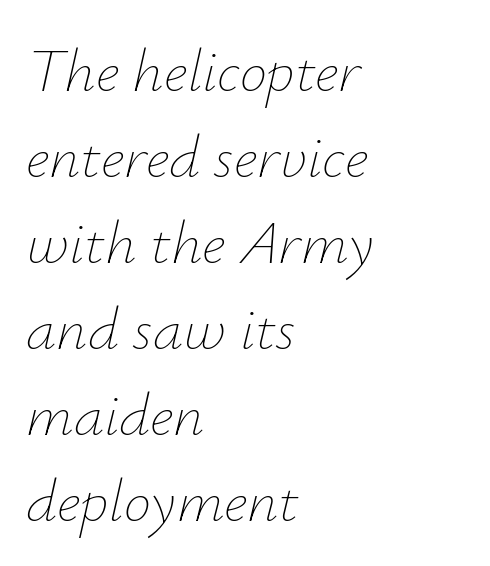
The image shows 61 px thin type, italic (leaning right); set left-aligned, normal line spacing (1.41x), normal letter spacing, not underlined; low stroke contrast and a small x-height.
